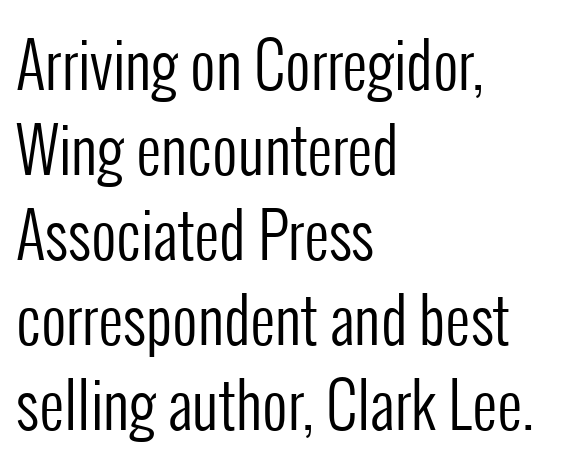
The image shows 62 px regular-weight, condensed sans-serif type, upright; set left-aligned, normal line spacing (1.37x), normal letter spacing, not underlined; low stroke contrast and a medium x-height.
